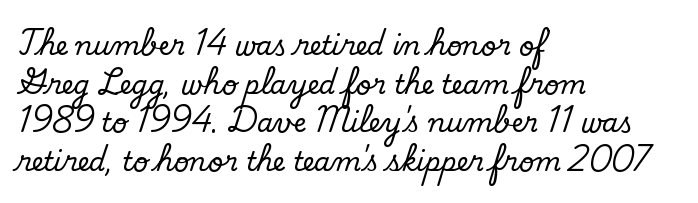
{"bold": "no", "underline": "no", "align": "left", "line_spacing": "normal", "line_spacing_ratio": 1.49, "letter_spacing": "normal", "letter_spacing_em": 0.0, "glyph_px": 26}
